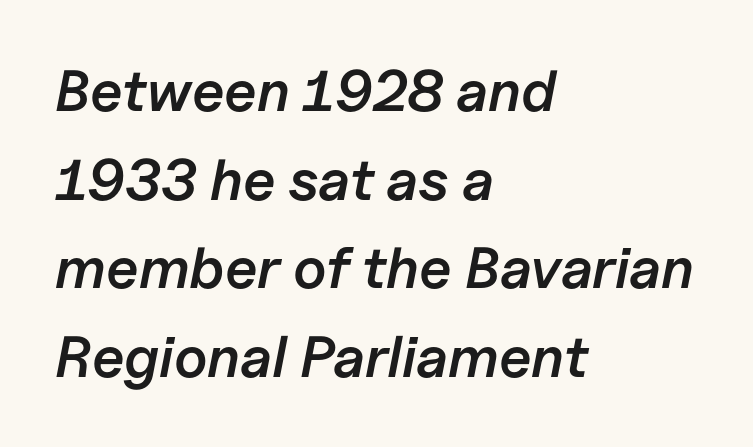
Note the varied advance widths — an 'i' is clearly narrower than an 'm'. Honestly, the row spacing looks completely unremarkable. Plain, unruled lines of type. The whole block is typeset with a tilt. I'd describe the lettering as semibold — firm but not a full bold. The typesetter chose a ragged-right arrangement here.
